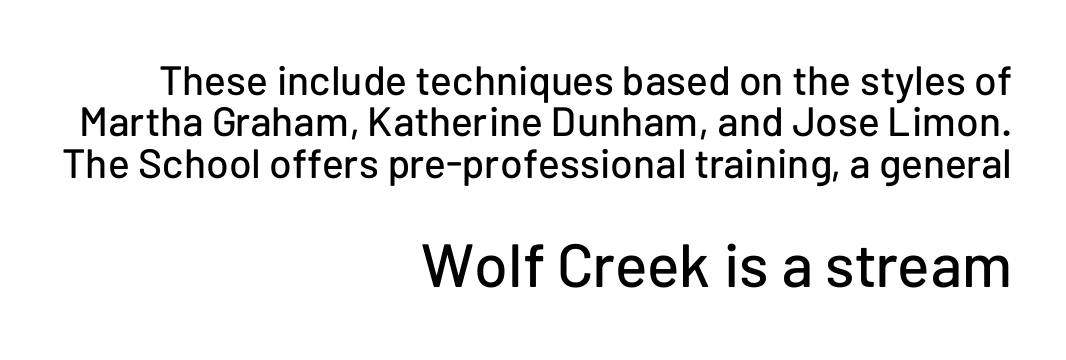
The image shows 61 px sans-serif type, upright; set right-aligned, tight line spacing (1.01x), normal letter spacing, not underlined; the second (bottom) block is 1.49x larger; low stroke contrast and a medium x-height.
